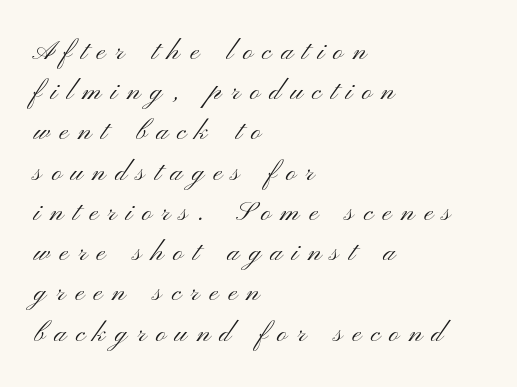
{"bold": "no", "underline": "no", "align": "left", "line_spacing": "normal", "line_spacing_ratio": 1.49, "letter_spacing": "wide", "letter_spacing_em": 0.36, "glyph_px": 27}
